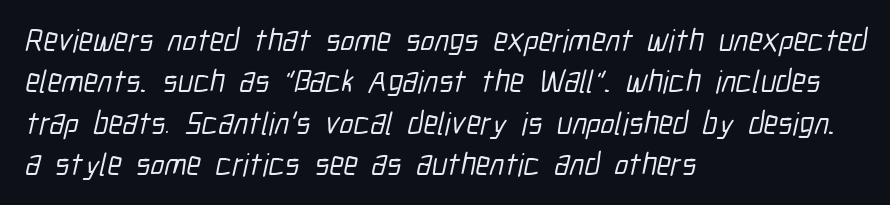
The image shows 32 px condensed sans-serif type; set left-aligned, normal line spacing (1.29x), normal letter spacing, not underlined; low stroke contrast and a medium x-height.
